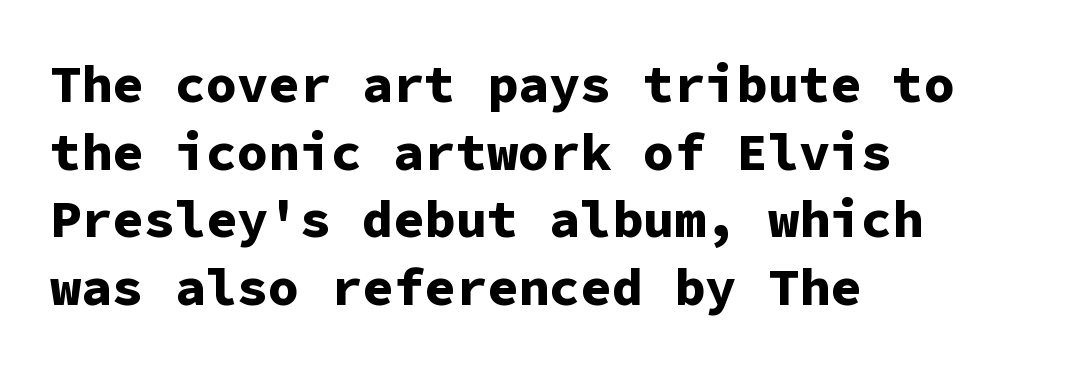
The image shows 52 px bold sans-serif type, upright, monospaced; set left-aligned, normal line spacing (1.3x), normal letter spacing, not underlined; low stroke contrast and a medium x-height.
